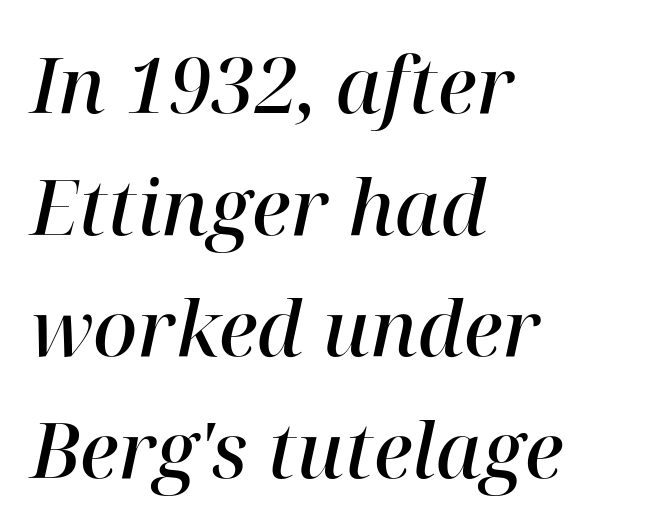
Q: Is the text bold? A: Semi-bold.
Q: Is the text italic (slanted)? A: Yes, it leans right by about 12 degrees.
Q: Is the typeface a serif or a sans-serif typeface? A: Serif.
Q: Is the text underlined? A: No.
Q: How is the paragraph aligned? A: Left-aligned.
Q: Is the spacing between letters normal or unusually wide? A: Normal.
Q: Is the spacing between lines tight, normal or loose? A: Normal.
Q: Width (condensed, normal, or wide)? A: Normal.
Q: Stroke contrast? A: High.
Q: x-height? A: Medium.
Q: Monospaced? A: No.
